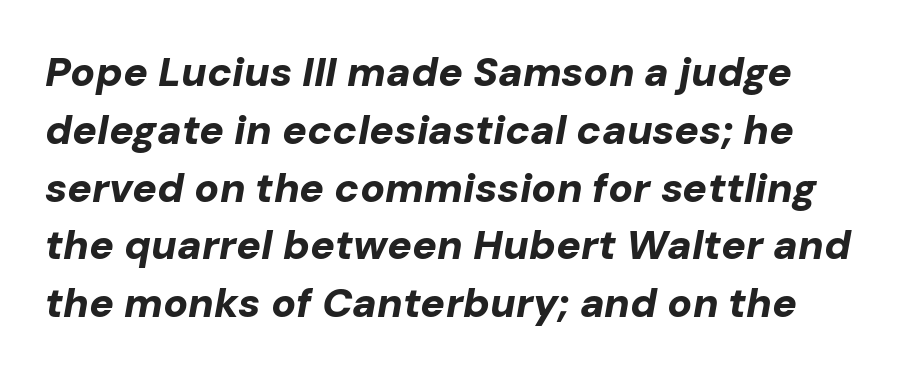
There is no visible air inserted between adjacent glyphs. The axis of the letterforms is tilted away from vertical. Varying glyph widths throughout — classic text-font behaviour. Lines of text with bare space underneath. Casual observation: everything's shoved over to the left. Horizontal bands of white between lines are of average thickness.
